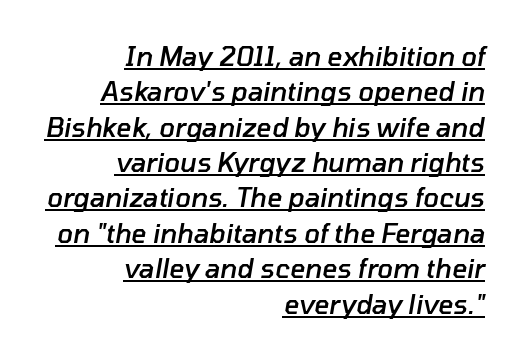
{"italic": "yes", "lean": "right", "slant_degrees": 10, "bold": "semi", "underline": "yes", "align": "right", "line_spacing": "normal", "line_spacing_ratio": 1.36, "letter_spacing": "normal", "letter_spacing_em": 0.0, "glyph_px": 26}
